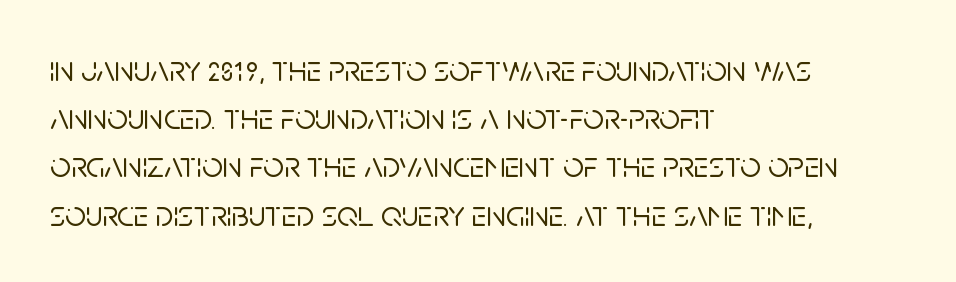
Standard letterfit; no display-style spreading of the glyphs. Does the leading feel generous? No, just average. One-word summary of the alignment: left. Typographically, this falls in the sans-serif category. The rendering uses natural spacing where letterforms have individual widths. The space directly below the letters is spotless.
